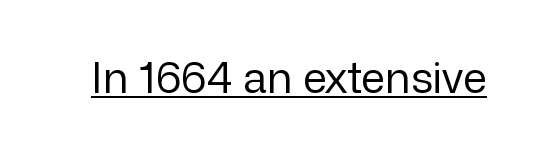
{"serif": "no", "italic": "no", "bold": "no", "weight": "regular", "width": "normal", "stroke_contrast": "low", "x_height": "medium", "monospaced": "no", "underline": "yes", "letter_spacing": "normal", "letter_spacing_em": 0.0, "glyph_px": 43}
